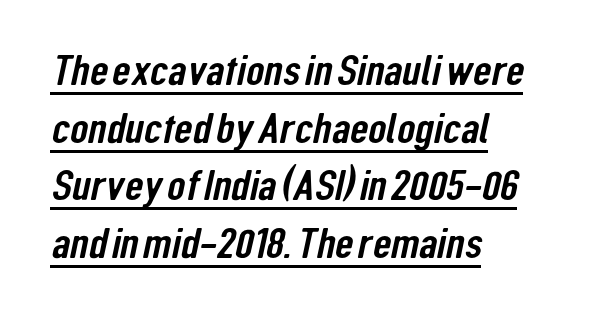
The image shows 42 px condensed sans-serif type; set left-aligned, normal line spacing (1.37x), normal letter spacing, underlined; low stroke contrast and a medium x-height.
